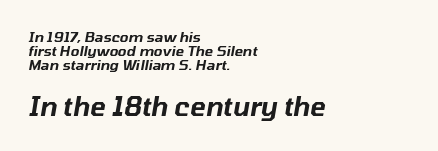
Does the leading feel generous? Not at all — it's pinched. Tall strokes in this sample are angled rather than plumb. You get the small type first, then a jump to larger type. The compositor pushed each line to the left boundary. A bare baseline throughout the passage.
